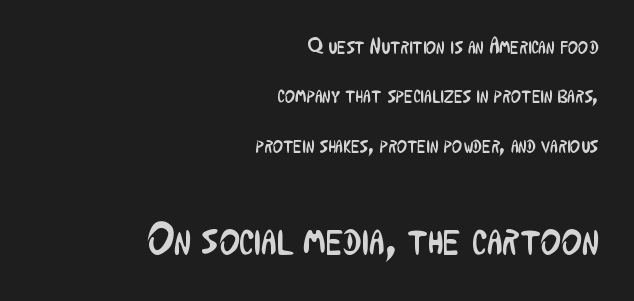
Check the space under the baseline: it is left empty. The second block has been scaled up relative to the first. Vertical strokes here are truly vertical. Line endings align vertically; line beginnings do not. What kind of face is this? One without serifs — a sans.
